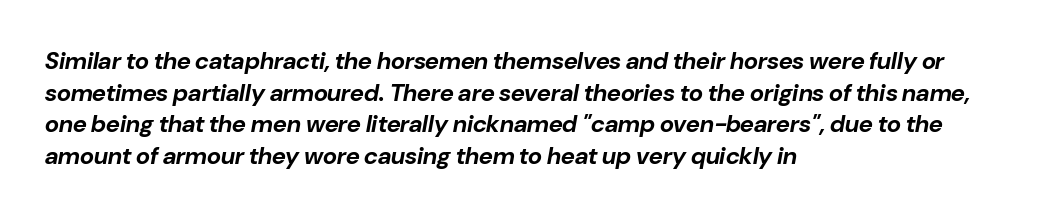
The image shows 24 px bold type, italic (leaning right); set left-aligned, normal line spacing (1.32x), normal letter spacing, not underlined.
